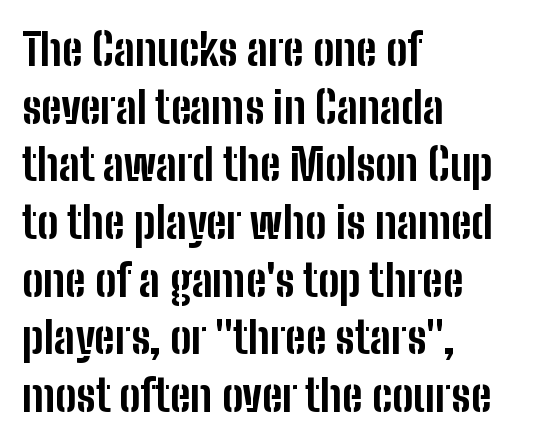
The image shows 44 px bold, condensed sans-serif type, upright; set left-aligned, normal line spacing (1.31x), normal letter spacing, not underlined; low stroke contrast and a medium x-height.
